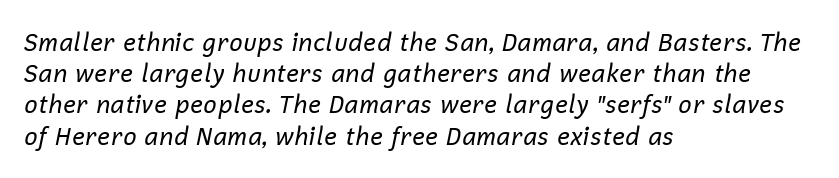
{"italic": "yes", "lean": "right", "slant_degrees": 12, "bold": "no", "underline": "no", "align": "left", "line_spacing": "normal", "line_spacing_ratio": 1.3, "letter_spacing": "normal", "letter_spacing_em": 0.0, "glyph_px": 24}
